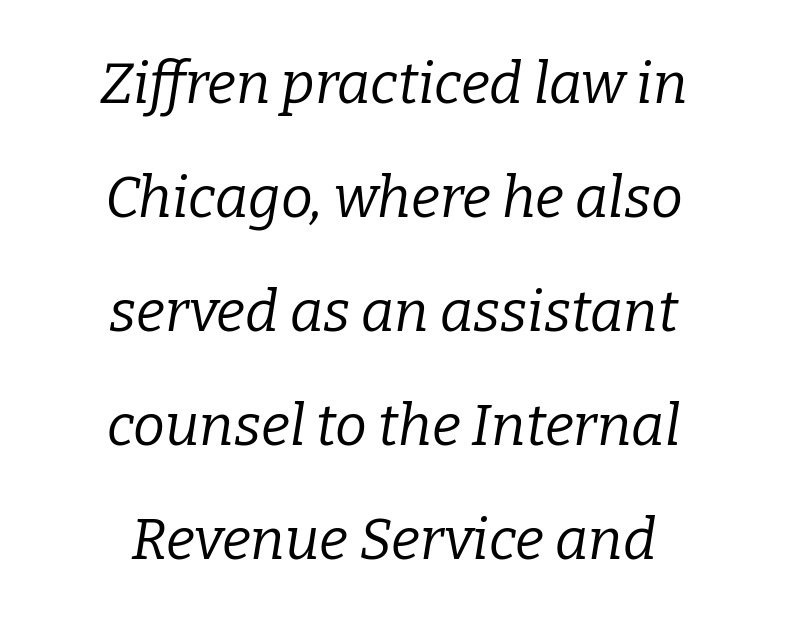
The strip under each line holds only bare page. Reading down the block, each line starts at a different indent, mirrored at its end. This sample has the flowing, uneven cadence of proportional lettering. Regarding serifs, this sample has them. Tall strokes in this sample are angled rather than plumb.
